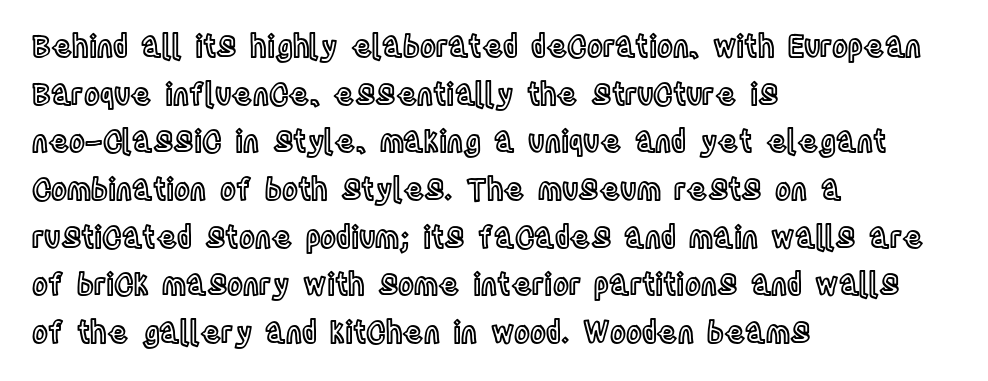
Italic? Not at all — the glyphs are vertical. Varying glyph widths throughout — classic text-font behaviour. Is there much room between lines? A standard amount, neither cramped nor airy. Honestly, there is no underline to notice here at all.
